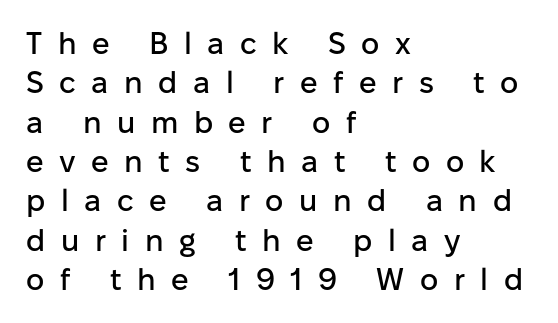
The image shows 31 px sans-serif type, upright; set left-aligned, normal line spacing (1.27x), unusually wide letter spacing (+0.5 em), not underlined; low stroke contrast and a medium x-height.
